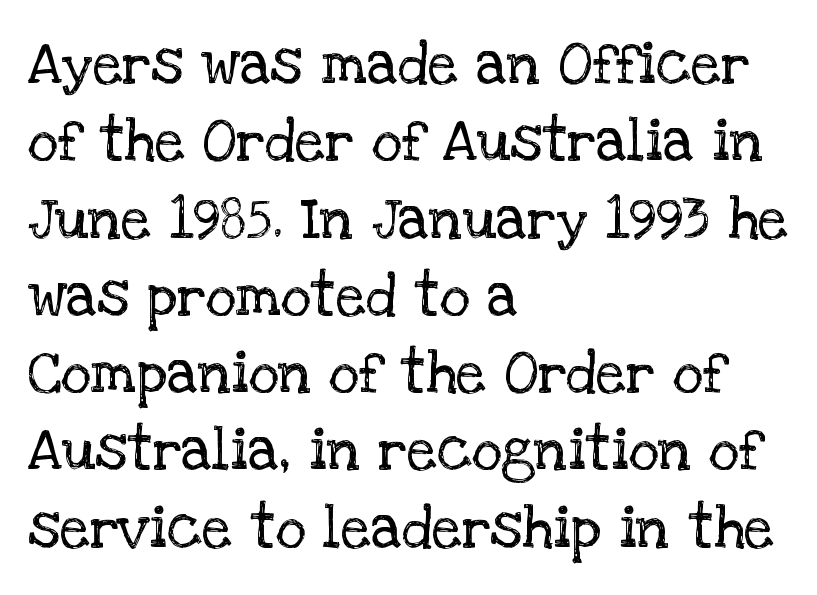
Q: Is the text bold? A: No.
Q: Is the text italic (slanted)? A: No, it is upright.
Q: Is the typeface a serif or a sans-serif typeface? A: Serif.
Q: Is the text underlined? A: No.
Q: How is the paragraph aligned? A: Left-aligned.
Q: Is the spacing between letters normal or unusually wide? A: Normal.
Q: Is the spacing between lines tight, normal or loose? A: Normal.
Q: Width (condensed, normal, or wide)? A: Normal.
Q: Stroke contrast? A: Low.
Q: x-height? A: Large.
Q: Monospaced? A: No.
